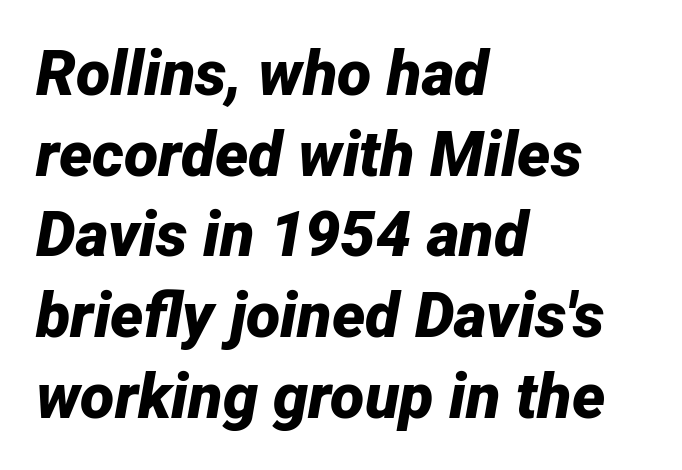
The image shows 63 px bold type, italic (leaning right); set left-aligned, normal line spacing (1.28x), normal letter spacing, not underlined; low stroke contrast and a medium x-height.
